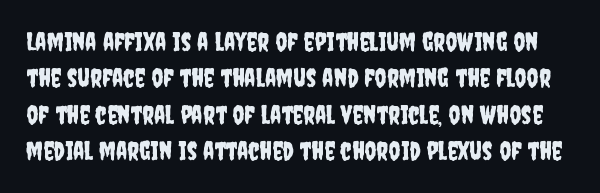
The image shows 26 px text type, upright; set normal line spacing (1.4x), normal letter spacing, not underlined.
